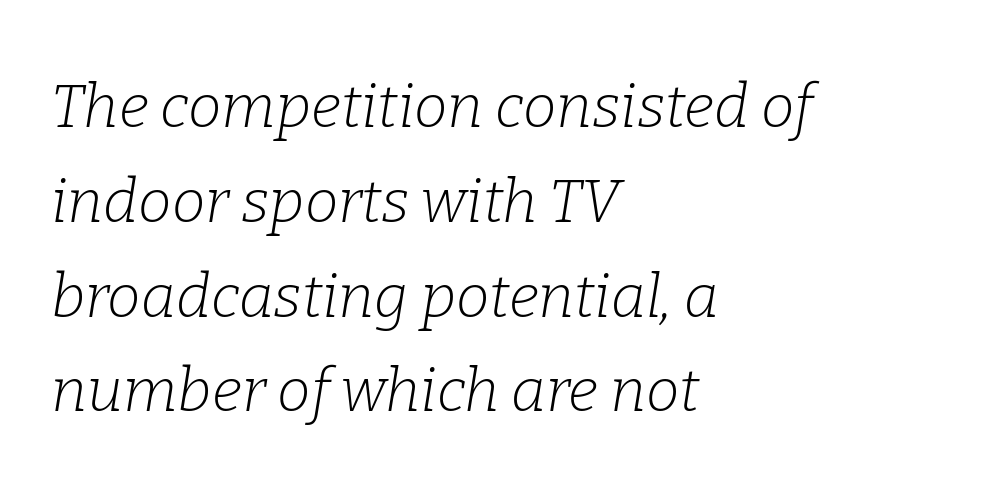
{"serif": "yes", "italic": "yes", "lean": "right", "slant_degrees": 9, "bold": "no", "weight": "light", "width": "normal", "stroke_contrast": "low", "x_height": "medium", "monospaced": "no", "underline": "no", "align": "left", "line_spacing": "normal", "line_spacing_ratio": 1.58, "letter_spacing": "normal", "letter_spacing_em": 0.0, "glyph_px": 60}
